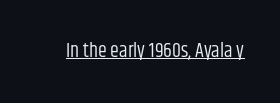
Q: Is the text bold? A: No.
Q: Is the text italic (slanted)? A: No, it is upright.
Q: Is the text underlined? A: Yes.
Q: Is the spacing between letters normal or unusually wide? A: Normal.
